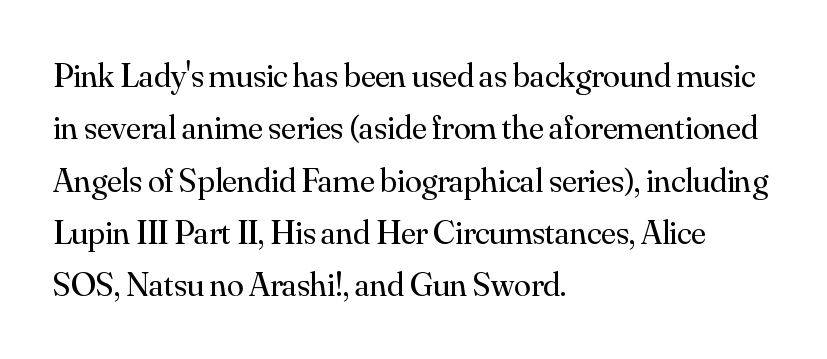
Spacing verdict: proportional, widths tailored to each character. Heft: none added — not bold. The space directly below the letters is spotless. Casual observation: everything's shoved over to the left.
